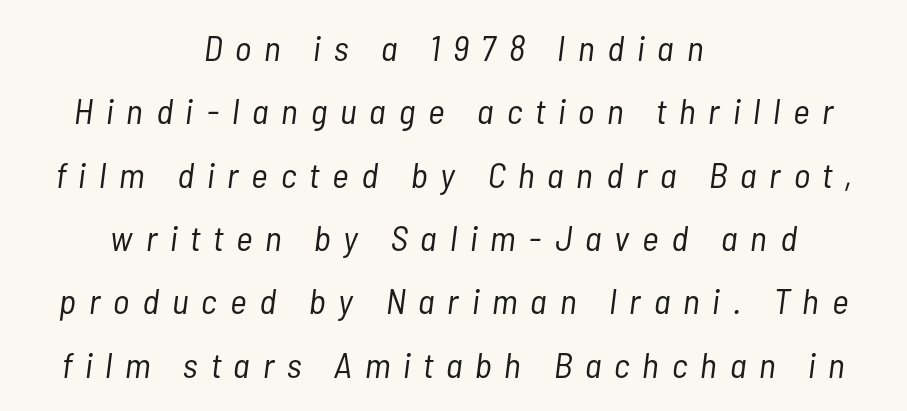
{"italic": "yes", "lean": "right", "slant_degrees": 7, "bold": "no", "weight": "light", "width": "condensed", "stroke_contrast": "low", "x_height": "medium", "monospaced": "no", "underline": "no", "align": "center", "line_spacing_ratio": 1.76, "letter_spacing": "wide", "letter_spacing_em": 0.36, "glyph_px": 36}
